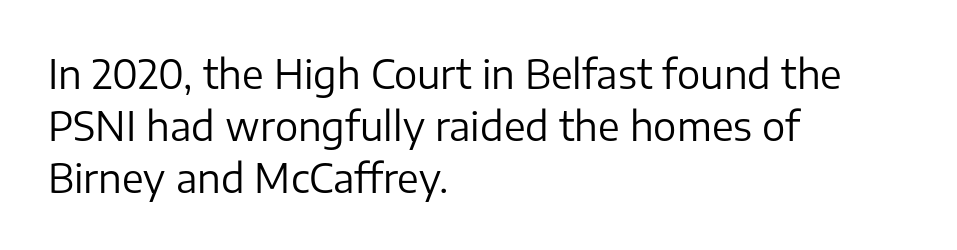
The image shows 39 px regular-weight sans-serif type, upright; set left-aligned, normal line spacing (1.33x), normal letter spacing, not underlined; low stroke contrast and a medium x-height.
